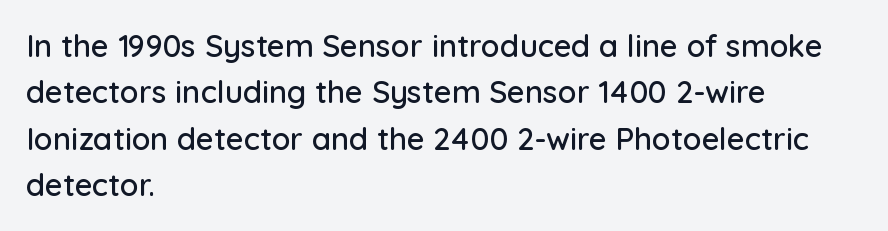
{"serif": "no", "italic": "no", "width": "normal", "stroke_contrast": "low", "x_height": "medium", "monospaced": "no", "underline": "no", "align": "left", "line_spacing": "normal", "line_spacing_ratio": 1.5, "letter_spacing": "normal", "letter_spacing_em": 0.0, "glyph_px": 31}
